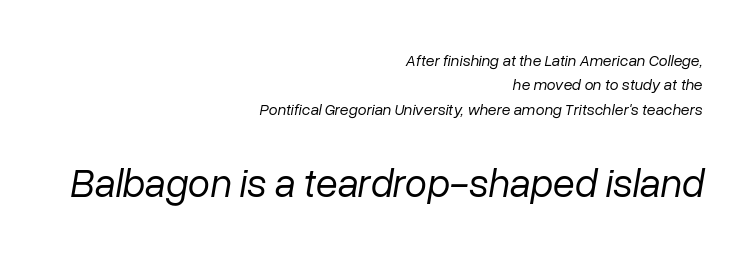
Q: Is the text bold? A: No.
Q: Is the text italic (slanted)? A: Yes, it leans right by about 10 degrees.
Q: Is the text underlined? A: No.
Q: How is the paragraph aligned? A: Right-aligned.
Q: Is the spacing between letters normal or unusually wide? A: Normal.
Q: Is the spacing between lines tight, normal or loose? A: Normal.
Q: Which block of text is set in a larger size, the first (top) or the second (bottom)? A: The second (bottom) one.
Q: Width (condensed, normal, or wide)? A: Normal.
Q: Stroke contrast? A: Low.
Q: x-height? A: Medium.
Q: Monospaced? A: No.
